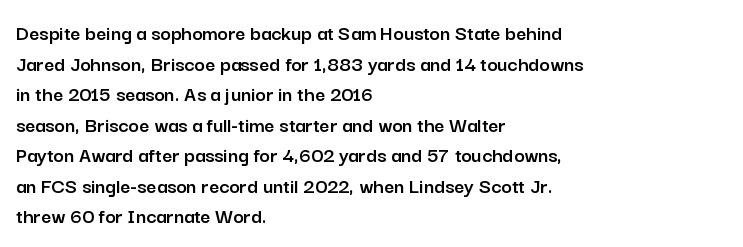
{"italic": "no", "underline": "no", "align": "left", "line_spacing": "normal", "line_spacing_ratio": 1.39, "letter_spacing": "normal", "letter_spacing_em": 0.0, "glyph_px": 22}
